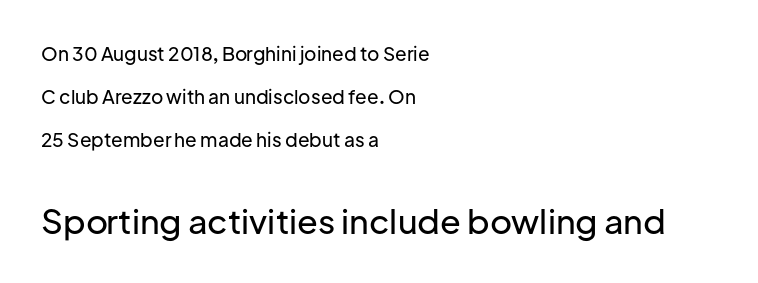
Reading down the column, the eye jumps a long way to each next line. Each letter keeps its own natural width here, so spacing adapts to shape. The foot of each line stays bare and open. Characters follow at the spacing the type designer built in. The face used here appears at its bigger size in the lower chunk.
